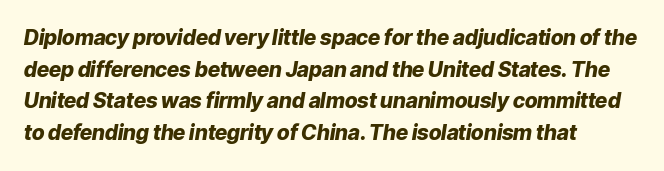
{"italic": "yes", "lean": "right", "slant_degrees": 9, "bold": "yes", "underline": "no", "align": "left", "line_spacing": "normal", "line_spacing_ratio": 1.51, "letter_spacing": "normal", "letter_spacing_em": 0.0, "glyph_px": 21}
